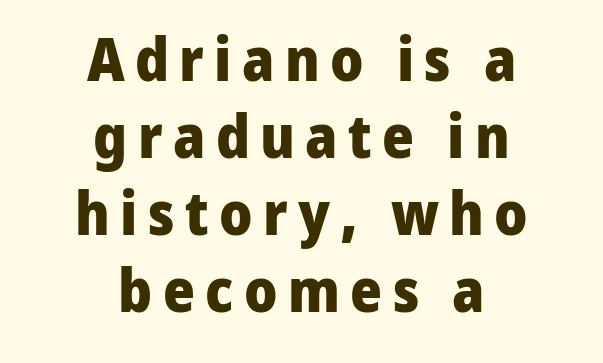
{"serif": "no", "italic": "no", "bold": "yes", "weight": "heavy", "width": "normal", "stroke_contrast": "low", "x_height": "medium", "monospaced": "no", "underline": "no", "align": "center", "line_spacing": "normal", "line_spacing_ratio": 1.26, "glyph_px": 61}
